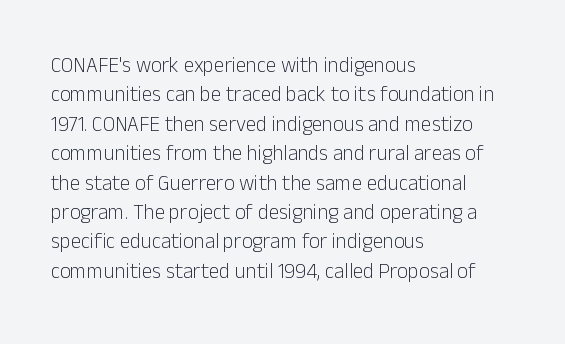
{"italic": "no", "bold": "no", "underline": "no", "align": "left", "line_spacing": "normal", "line_spacing_ratio": 1.4, "letter_spacing": "normal", "letter_spacing_em": 0.0, "glyph_px": 21}
